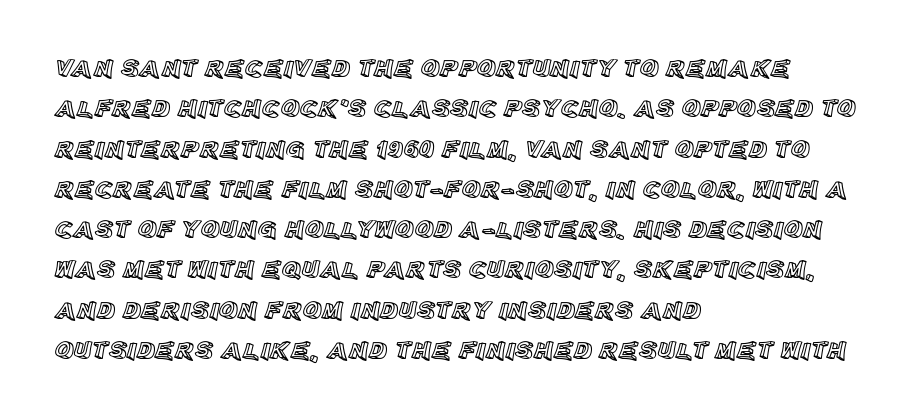
This rendering uses left alignment, leaving the right contour irregular. The vertical gap from one line to the next is medium. The space beneath each line is pristine and unruled. Does extra space separate the letters? No, they use regular spacing.
